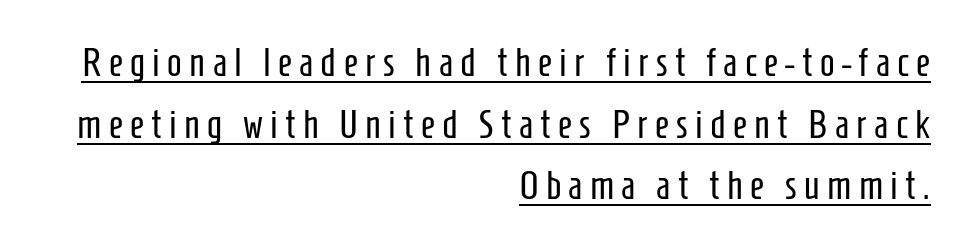
The image shows 39 px regular-weight, condensed sans-serif type, upright; set right-aligned, normal line spacing (1.58x), underlined; low stroke contrast and a medium x-height.
